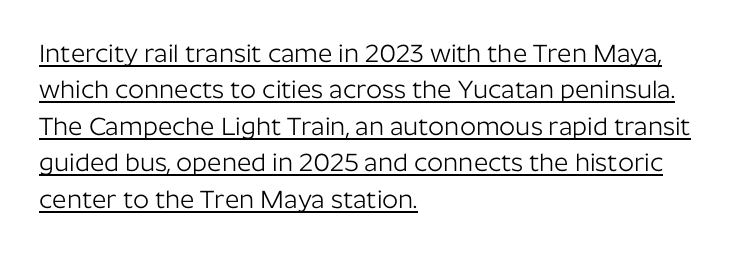
On a weight scale, this lands at 450 or below. A roman cut, with each character standing at attention. Notice how the passage keeps a crisp vertical edge on the left only. Nothing unusual about the tracking: characters are spaced as the font intends. A rule runs beneath these lines of type. Vertical spacing — default.
